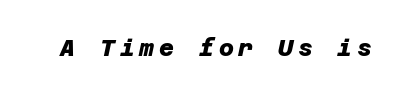
Q: Is the text bold? A: Yes.
Q: Is the text underlined? A: No.
Q: Is the spacing between letters normal or unusually wide? A: Unusually wide.
